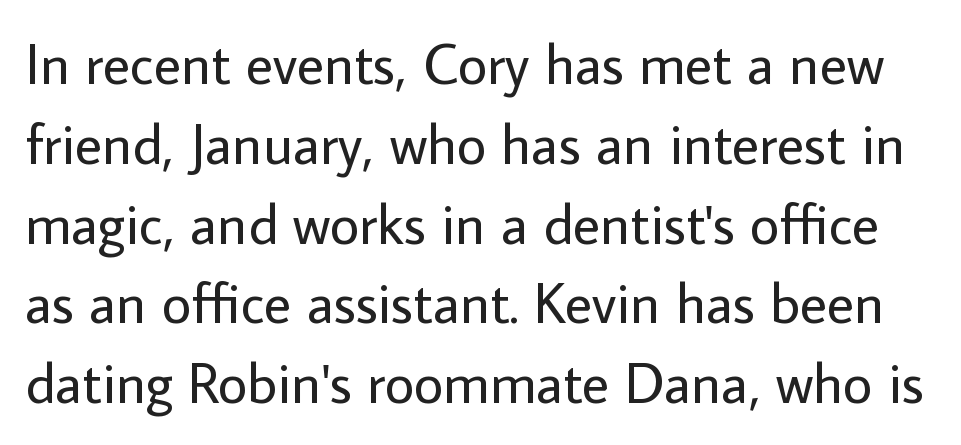
The image shows 57 px regular-weight sans-serif type, upright; set normal line spacing (1.4x), normal letter spacing, not underlined; low stroke contrast and a medium x-height.
